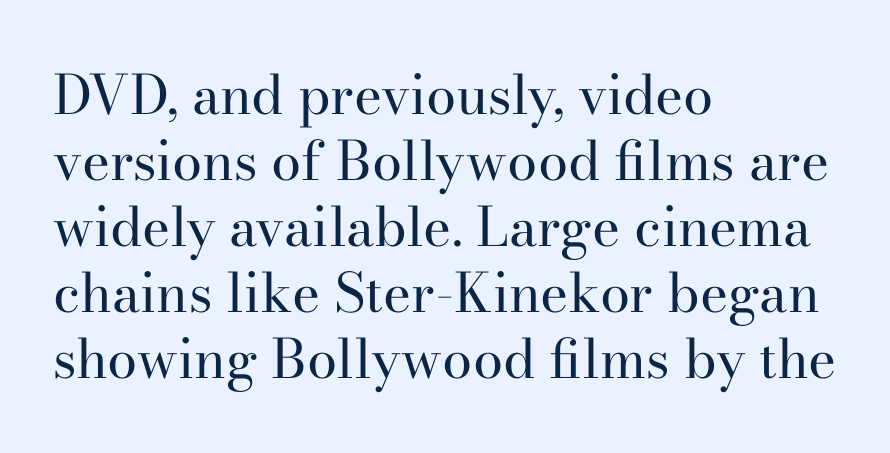
Q: Is the text bold? A: No.
Q: Is the text italic (slanted)? A: No, it is upright.
Q: Is the typeface a serif or a sans-serif typeface? A: Serif.
Q: Is the text underlined? A: No.
Q: How is the paragraph aligned? A: Left-aligned.
Q: Is the spacing between letters normal or unusually wide? A: Normal.
Q: Width (condensed, normal, or wide)? A: Normal.
Q: Stroke contrast? A: High.
Q: x-height? A: Small.
Q: Monospaced? A: No.
